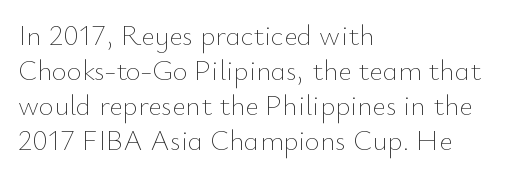
The type is set solid horizontally, with unmodified tracking. Stem width sits at or under what a default text font uses. The lettering holds an erect, upright posture throughout. Underlining? Definitely not there. Casual observation: everything's shoved over to the left. The passage shown is typed in a proportional face where columns would drift.
